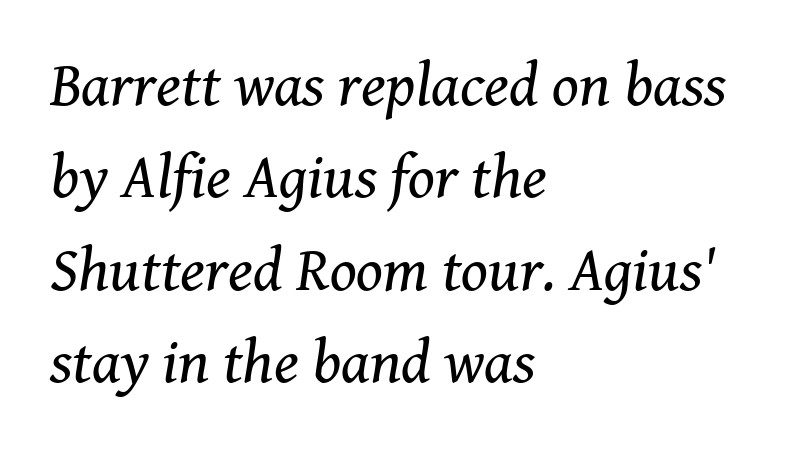
Q: Is the text bold? A: No.
Q: Is the text italic (slanted)? A: Yes, it leans right by about 8 degrees.
Q: Is the typeface a serif or a sans-serif typeface? A: Serif.
Q: Is the text underlined? A: No.
Q: How is the paragraph aligned? A: Left-aligned.
Q: Is the spacing between letters normal or unusually wide? A: Normal.
Q: Is the spacing between lines tight, normal or loose? A: Normal.
Q: Width (condensed, normal, or wide)? A: Normal.
Q: Stroke contrast? A: Medium.
Q: x-height? A: Medium.
Q: Monospaced? A: No.
